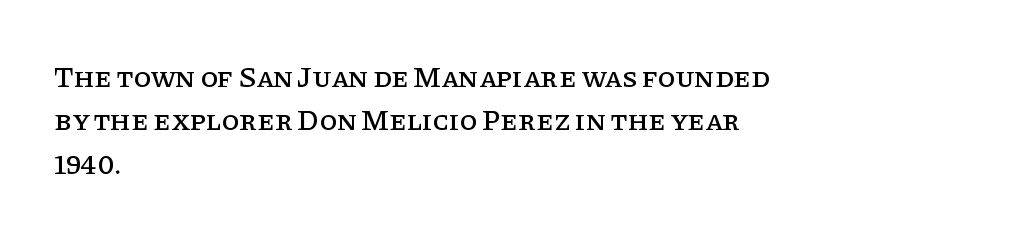
{"serif": "yes", "italic": "no", "width": "normal", "stroke_contrast": "low", "x_height": "large", "monospaced": "no", "underline": "no", "align": "left", "line_spacing": "normal", "line_spacing_ratio": 1.5, "letter_spacing": "normal", "letter_spacing_em": 0.0, "glyph_px": 29}
